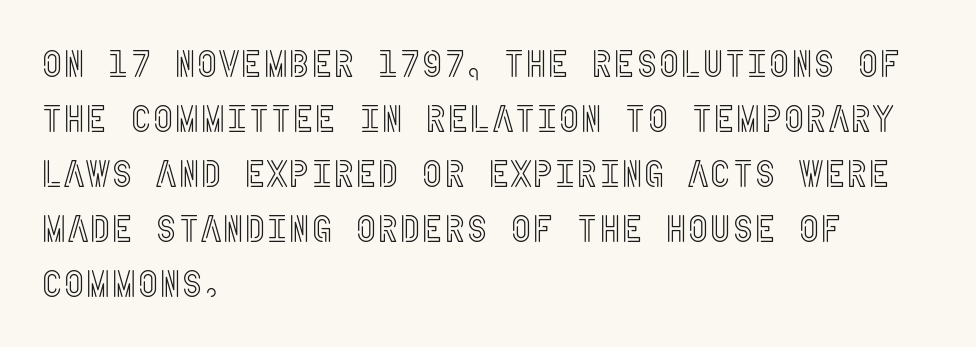
{"italic": "no", "width": "condensed", "x_height": "large", "underline": "no", "align": "left", "line_spacing": "normal", "line_spacing_ratio": 1.45, "letter_spacing": "normal", "letter_spacing_em": 0.0, "glyph_px": 38}
